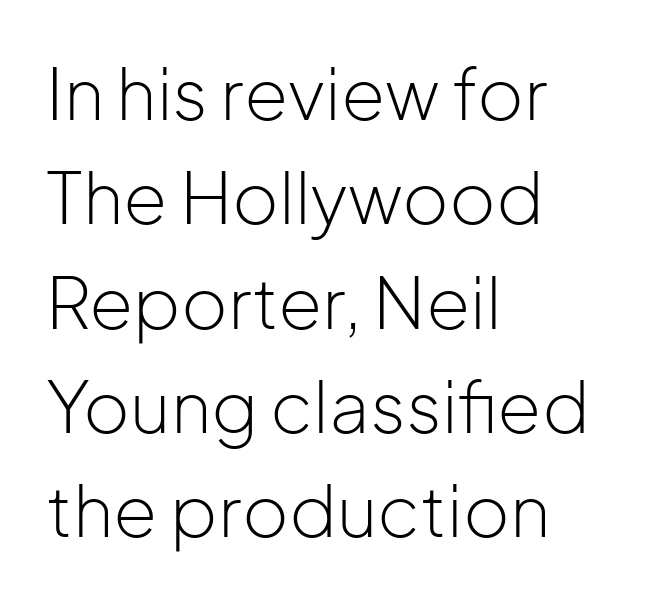
{"serif": "no", "italic": "no", "bold": "no", "weight": "light", "width": "normal", "stroke_contrast": "low", "x_height": "medium", "monospaced": "no", "underline": "no", "align": "left", "line_spacing": "normal", "line_spacing_ratio": 1.47, "letter_spacing": "normal", "letter_spacing_em": 0.0, "glyph_px": 71}
